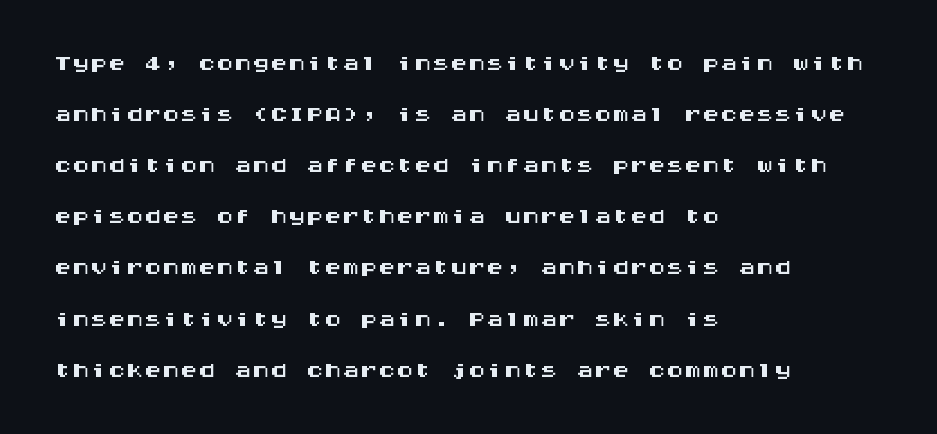
{"serif": "no", "italic": "no", "width": "wide", "stroke_contrast": "medium", "x_height": "large", "monospaced": "yes", "underline": "no", "align": "left", "line_spacing": "normal", "line_spacing_ratio": 1.42, "letter_spacing": "normal", "letter_spacing_em": 0.0, "glyph_px": 36}
